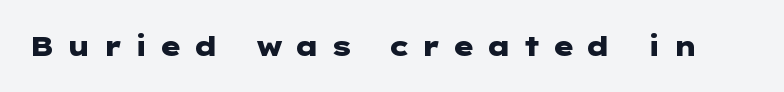
The image shows 27 px bold type, upright; set unusually wide letter spacing (+0.42 em), not underlined.
